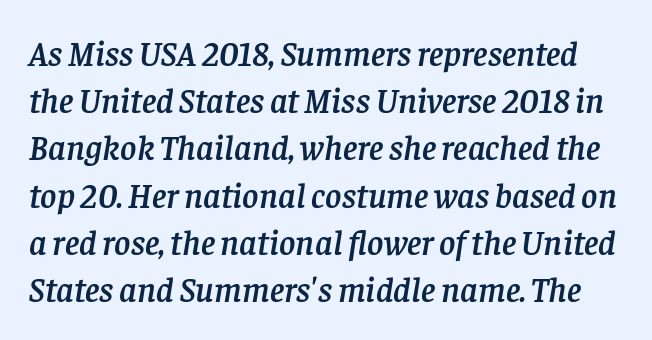
{"serif": "yes", "italic": "yes", "lean": "right", "slant_degrees": 8, "width": "normal", "stroke_contrast": "low", "x_height": "large", "monospaced": "no", "underline": "no", "line_spacing": "normal", "line_spacing_ratio": 1.35, "letter_spacing": "normal", "letter_spacing_em": 0.0, "glyph_px": 35}
